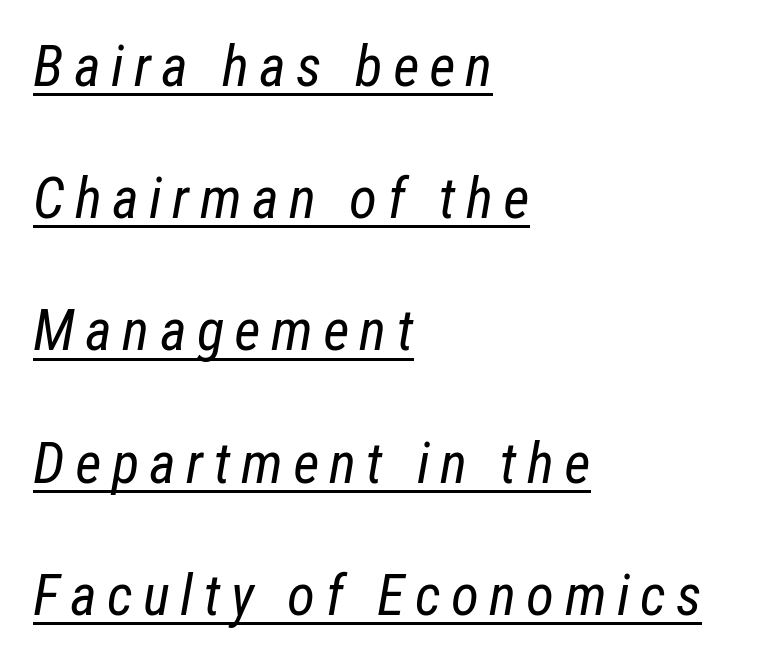
The image shows 57 px regular-weight, condensed type, italic (leaning right); set left-aligned, loose line spacing (2.32x), underlined; low stroke contrast and a medium x-height.
